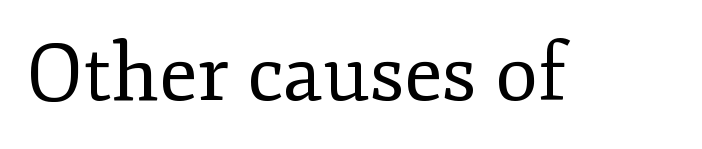
The image shows 79 px regular-weight serif type, upright; set normal letter spacing, not underlined; low stroke contrast and a small x-height.
